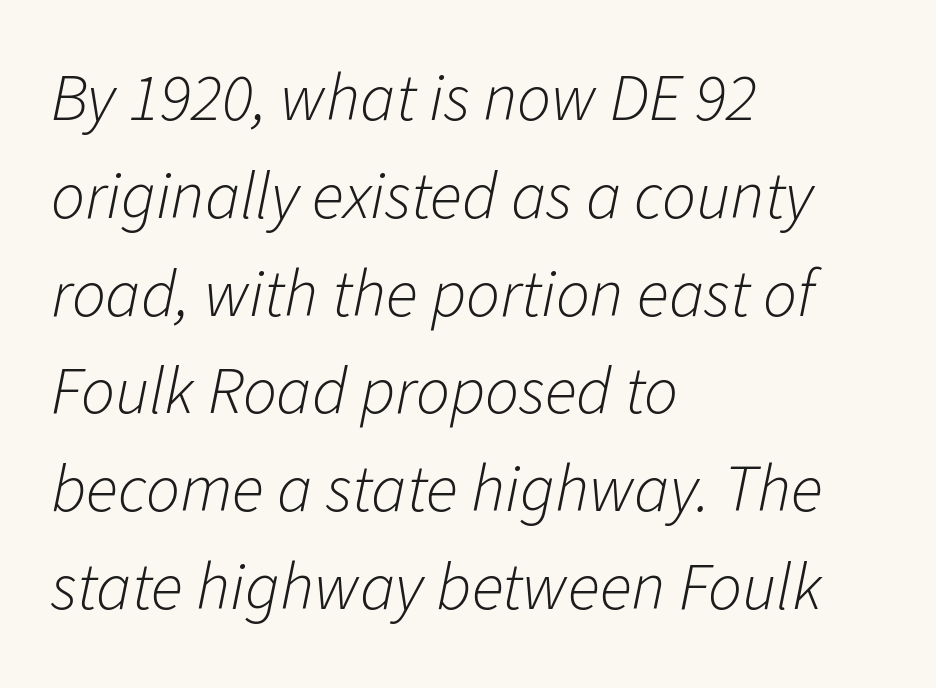
{"italic": "yes", "lean": "right", "slant_degrees": 11, "bold": "no", "weight": "light", "width": "normal", "stroke_contrast": "low", "x_height": "medium", "monospaced": "no", "underline": "no", "align": "left", "line_spacing": "normal", "line_spacing_ratio": 1.46, "letter_spacing": "normal", "letter_spacing_em": 0.0, "glyph_px": 67}
